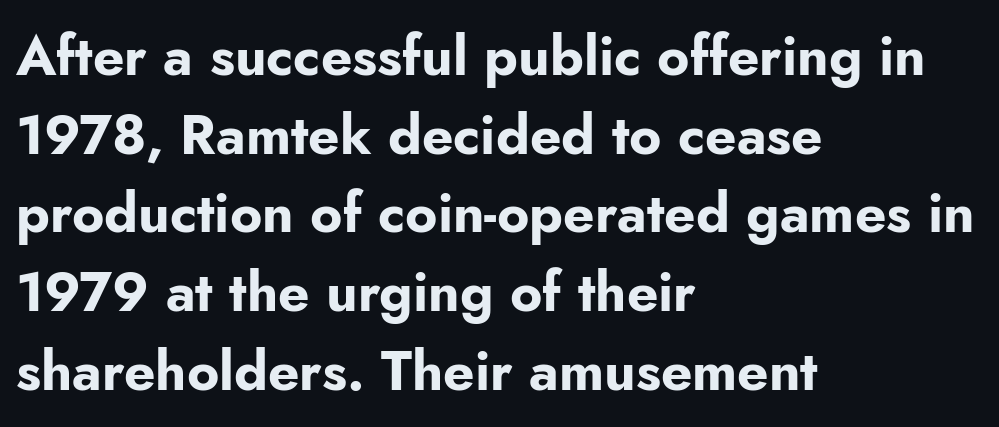
The image shows 55 px bold sans-serif type, upright; set left-aligned, normal line spacing (1.43x), normal letter spacing, not underlined; low stroke contrast and a small x-height.
